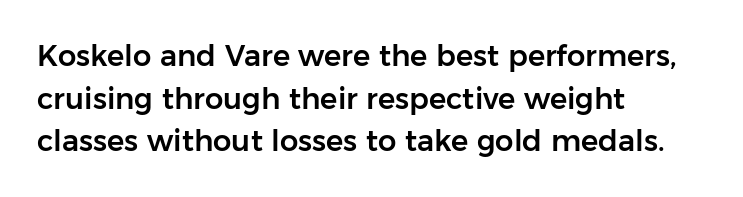
The image shows 29 px sans-serif type, upright; set left-aligned, normal line spacing (1.47x), normal letter spacing, not underlined; low stroke contrast and a medium x-height.
